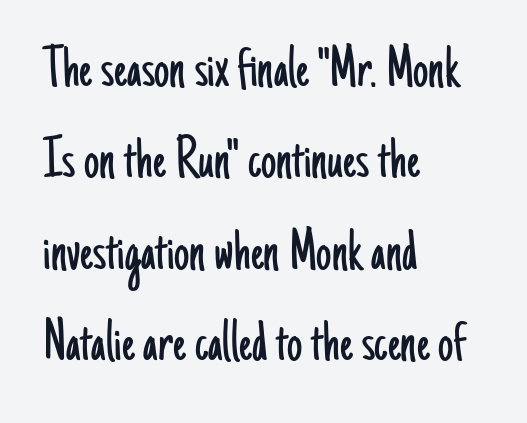
{"serif": "no", "italic": "no", "bold": "no", "weight": "light", "width": "condensed", "stroke_contrast": "low", "x_height": "small", "monospaced": "no", "underline": "no", "align": "left", "line_spacing": "normal", "line_spacing_ratio": 1.5, "letter_spacing": "normal", "letter_spacing_em": 0.0, "glyph_px": 61}
